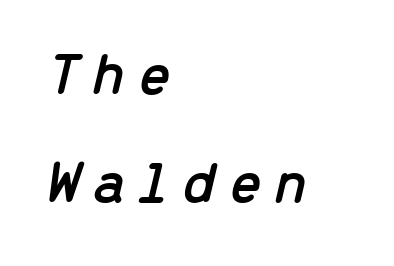
Rule under the text: the space is simply empty. The specimen reads as italic at a glance. Note the uniform advance width — an 'i' takes as much space as an 'm'. The compositor pushed each line to the left boundary.
